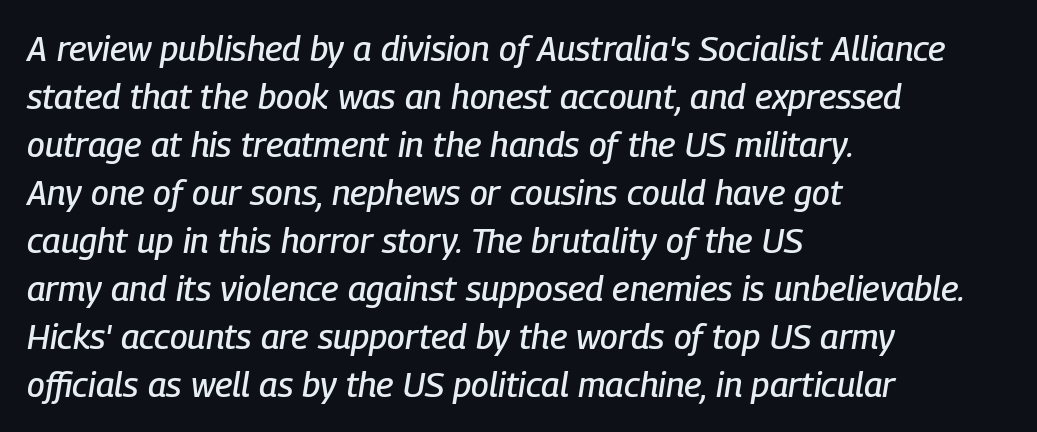
Q: Is the text italic (slanted)? A: Yes, it leans right by about 9 degrees.
Q: Is the text underlined? A: No.
Q: How is the paragraph aligned? A: Left-aligned.
Q: Is the spacing between letters normal or unusually wide? A: Normal.
Q: Is the spacing between lines tight, normal or loose? A: Normal.
Q: Width (condensed, normal, or wide)? A: Condensed.
Q: Stroke contrast? A: Low.
Q: x-height? A: Medium.
Q: Monospaced? A: No.
